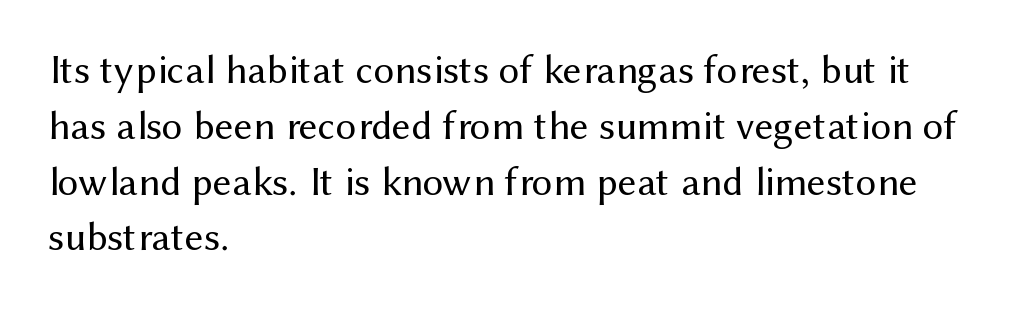
Q: Is the text bold? A: No.
Q: Is the text italic (slanted)? A: No, it is upright.
Q: Is the typeface a serif or a sans-serif typeface? A: Sans-serif.
Q: Is the text underlined? A: No.
Q: How is the paragraph aligned? A: Left-aligned.
Q: Is the spacing between letters normal or unusually wide? A: Normal.
Q: Is the spacing between lines tight, normal or loose? A: Normal.
Q: Width (condensed, normal, or wide)? A: Normal.
Q: Stroke contrast? A: Medium.
Q: x-height? A: Medium.
Q: Monospaced? A: No.
